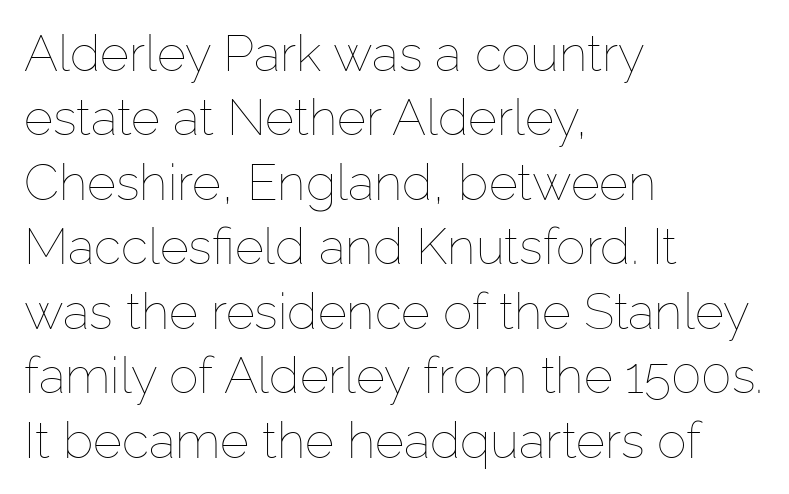
The image shows 50 px thin type, upright; set left-aligned, normal line spacing (1.29x), normal letter spacing, not underlined; low stroke contrast and a medium x-height.
